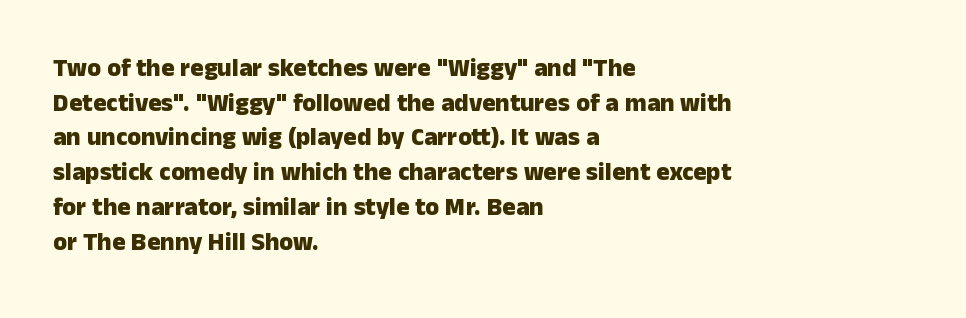
The type sits square on the baseline with zero lean. Summary of weight: heavy, a full bold. Rule under the text: the space is simply empty. Is the letter spacing exaggerated? No — it looks like the ordinary default.
